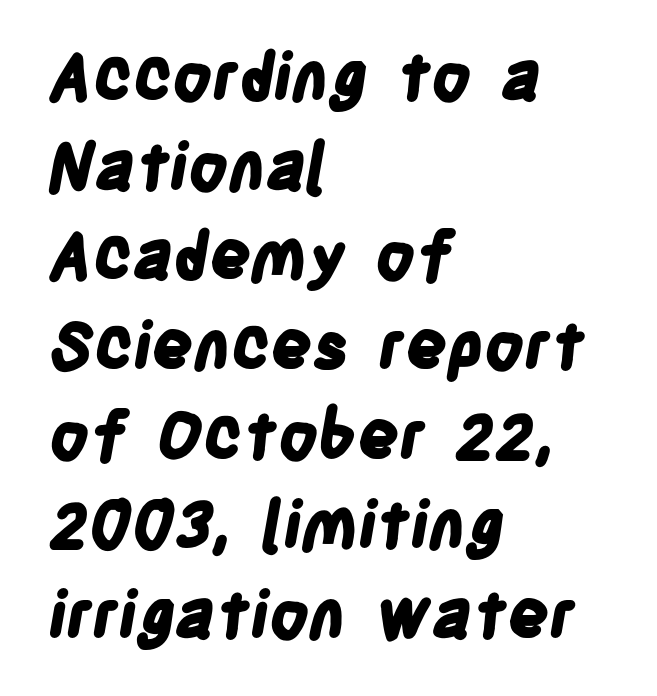
The letters carry no serifs — their stems end cleanly without finishing strokes. Notice how descenders clear the ascenders below comfortably — that's standard leading. Descenders hang freely into open space. A classic flush-left, rag-right setting is used for this passage. These lines are rendered in a variable-pitch font. Does extra space separate the letters? No, they use regular spacing.
